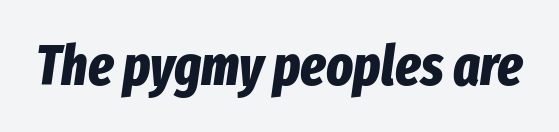
The image shows 56 px bold, condensed type, italic (leaning right); set normal letter spacing, not underlined; low stroke contrast and a medium x-height.
